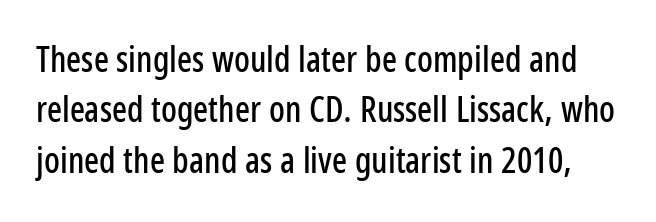
Any mark beneath the type? The region is blank. This is roman type, the default non-slanted kind. The letters carry no serifs — their stems end cleanly without finishing strokes. These lines sit exactly where default settings would place them. Proportional: the letters do not fall into vertical columns. No extra tracking has been applied to these lines.
